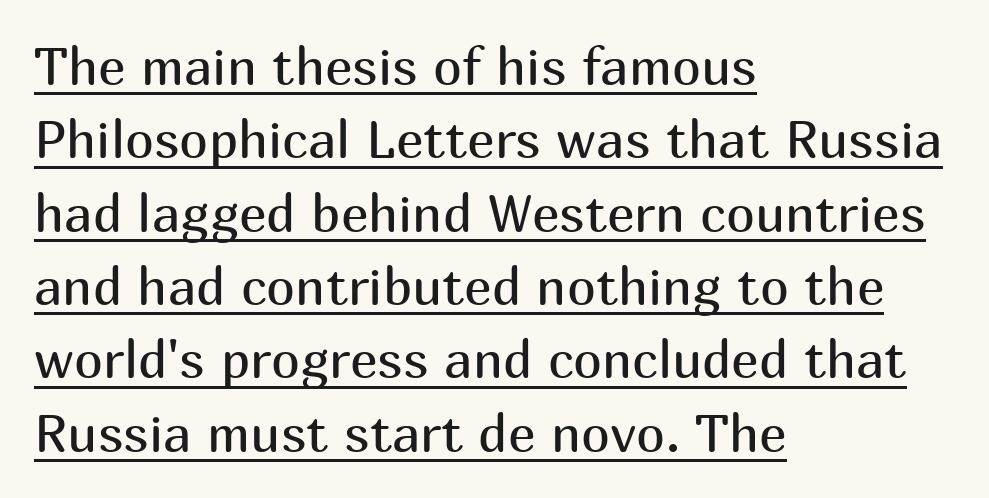
{"serif": "no", "italic": "no", "bold": "no", "weight": "regular", "width": "normal", "stroke_contrast": "medium", "x_height": "medium", "monospaced": "no", "underline": "yes", "align": "left", "line_spacing": "normal", "line_spacing_ratio": 1.41, "letter_spacing": "normal", "letter_spacing_em": 0.0, "glyph_px": 52}
